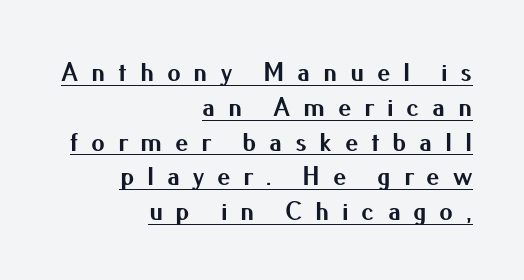
Q: Is the text bold? A: Yes.
Q: Is the text italic (slanted)? A: No, it is upright.
Q: Is the text underlined? A: Yes.
Q: How is the paragraph aligned? A: Right-aligned.
Q: Is the spacing between letters normal or unusually wide? A: Unusually wide.
Q: Is the spacing between lines tight, normal or loose? A: Normal.
